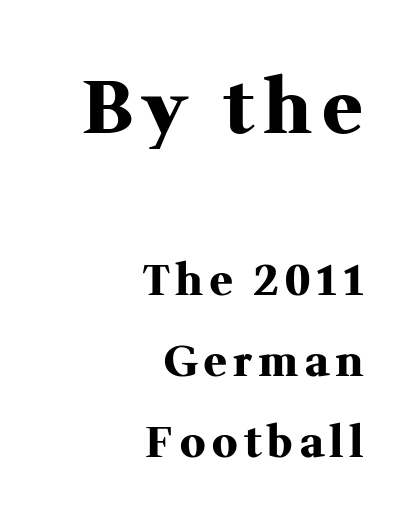
The image shows 73 px heavy serif type, upright; set right-aligned, loose line spacing (1.93x), not underlined; the first (top) block is 1.74x larger; medium stroke contrast and a medium x-height.
